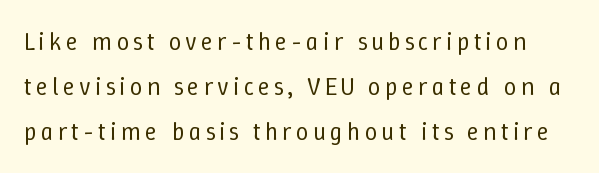
Heft: none added — not bold. The area under the type is left untouched. The lettering holds an erect, upright posture throughout.
